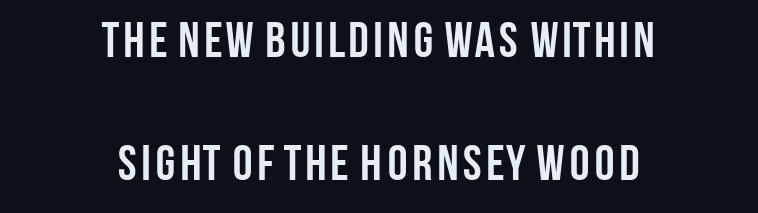
Q: Is the text bold? A: Yes.
Q: Is the text italic (slanted)? A: No, it is upright.
Q: Is the typeface a serif or a sans-serif typeface? A: Sans-serif.
Q: Is the text underlined? A: No.
Q: How is the paragraph aligned? A: Centered.
Q: Is the spacing between letters normal or unusually wide? A: Normal.
Q: Is the spacing between lines tight, normal or loose? A: Loose.
Q: Width (condensed, normal, or wide)? A: Condensed.
Q: Stroke contrast? A: Low.
Q: x-height? A: Large.
Q: Monospaced? A: No.
